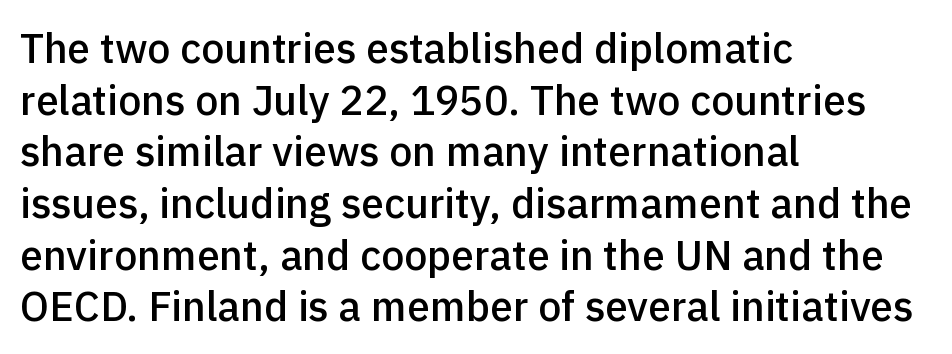
Only glyphs here, with clear space below each row. Caption: standard tracking, unaltered. These lines were composed using upright roman letters. A normal amount of white space separates one row of letters from the next. Each letter keeps its own natural width here, so spacing adapts to shape.
